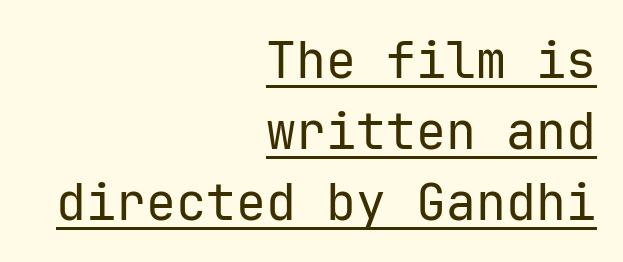
Is there any slant? The stems are plumb. Underlining? Definitely there. Tracking value appears to be zero — textbook default spacing. Where is the straight margin? On the right. Whoever set this chose a conventional vertical rhythm. Weight class: somewhere from thin through regular.
